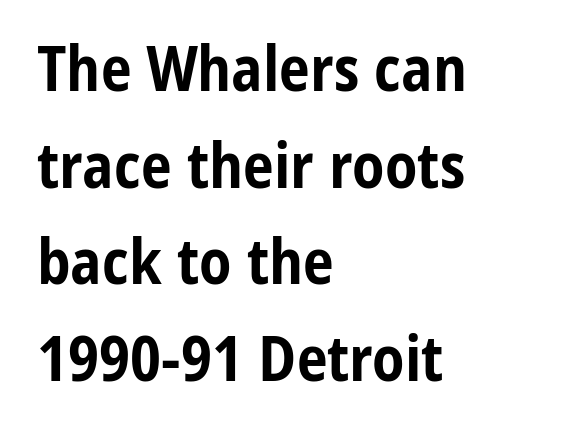
Q: Is the text bold? A: Yes.
Q: Is the text italic (slanted)? A: No, it is upright.
Q: Is the typeface a serif or a sans-serif typeface? A: Sans-serif.
Q: Is the text underlined? A: No.
Q: How is the paragraph aligned? A: Left-aligned.
Q: Is the spacing between letters normal or unusually wide? A: Normal.
Q: Is the spacing between lines tight, normal or loose? A: Normal.
Q: Width (condensed, normal, or wide)? A: Condensed.
Q: Stroke contrast? A: Low.
Q: x-height? A: Medium.
Q: Monospaced? A: No.
